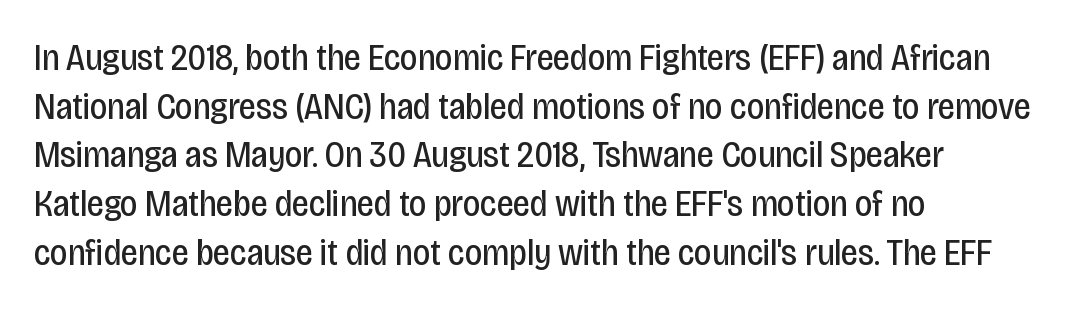
{"serif": "no", "italic": "no", "bold": "no", "weight": "regular", "width": "condensed", "stroke_contrast": "low", "x_height": "large", "monospaced": "no", "underline": "no", "align": "left", "line_spacing": "normal", "line_spacing_ratio": 1.28, "letter_spacing": "normal", "letter_spacing_em": 0.0, "glyph_px": 38}
